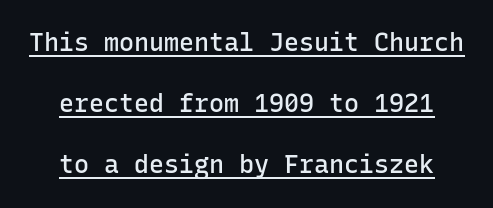
{"italic": "no", "bold": "semi", "underline": "yes", "line_spacing": "loose", "line_spacing_ratio": 2.45, "letter_spacing": "normal", "letter_spacing_em": 0.0, "glyph_px": 25}
